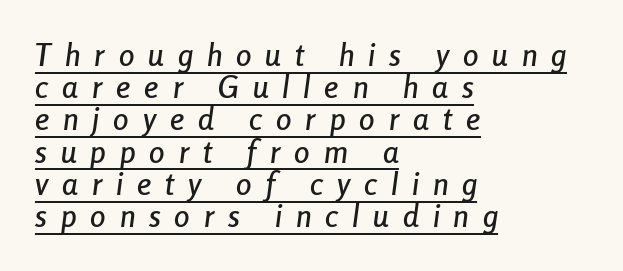
{"italic": "yes", "lean": "right", "slant_degrees": 8, "width": "condensed", "stroke_contrast": "low", "x_height": "medium", "monospaced": "no", "underline": "yes", "align": "left", "line_spacing": "tight", "line_spacing_ratio": 1.04, "letter_spacing": "wide", "letter_spacing_em": 0.45, "glyph_px": 31}
